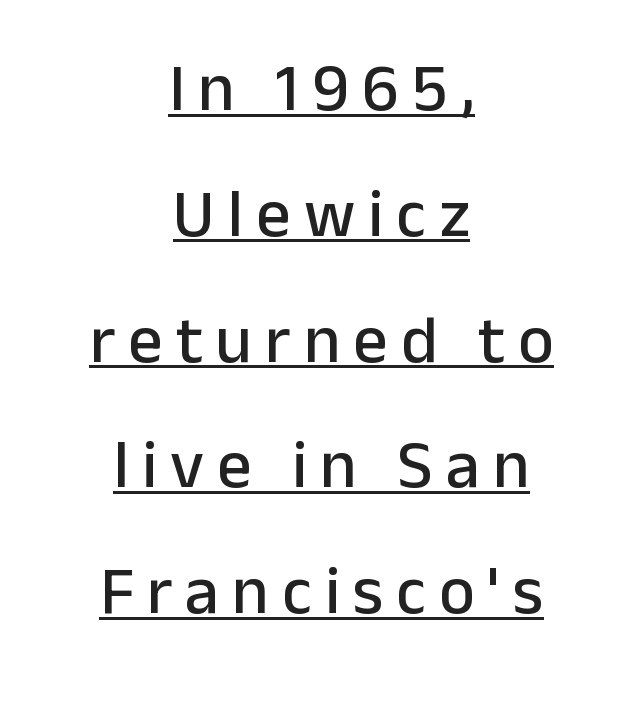
The image shows 68 px sans-serif type, upright; set centered, line spacing 1.85x, underlined; low stroke contrast and a medium x-height.
